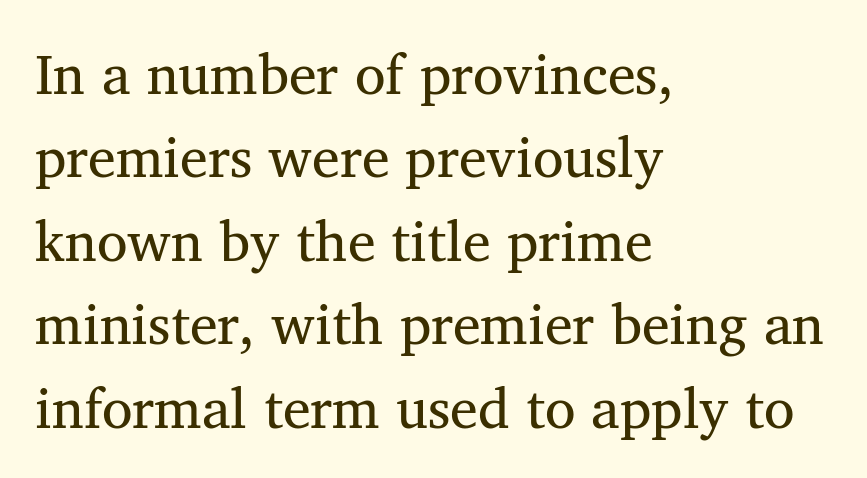
The letters advance in unequal steps, a hallmark of proportional type. The text was rendered using a seriffed face with decorative stroke endings. The space between consecutive lines is moderate. The passage shown is not underscored anywhere. Unlike italic type, these characters show no tilt at all. The gaps between neighbouring characters are ordinary and unremarkable.
